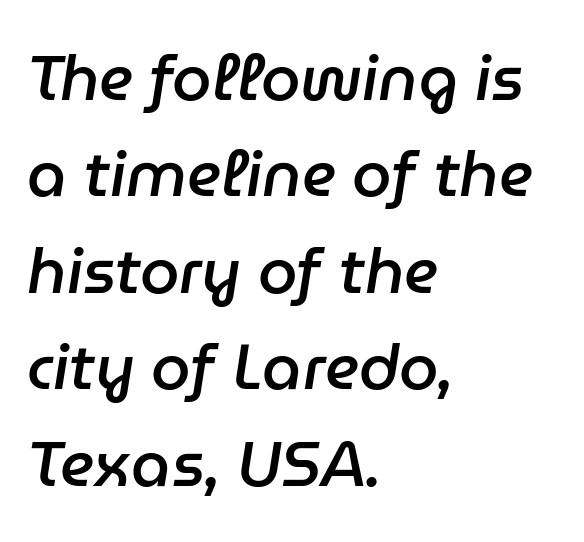
Each word holds together tightly as a unit, with standard inter-letter gaps. The letters are semibold — heavier than regular but short of a full bold. Underline: absent. The rendering uses natural spacing where letterforms have individual widths. Horizontally, the lines are justified to the leading edge only.
